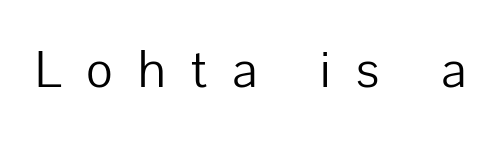
Nope, no serifs anywhere on these letters. The space directly below the letters is spotless. The rendering uses natural spacing where letterforms have individual widths. This is not heavy type; no bold has been used.
